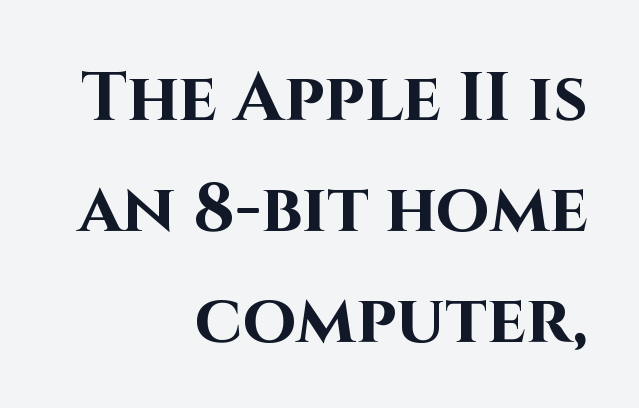
Q: Is the text bold? A: Yes.
Q: Is the text italic (slanted)? A: No, it is upright.
Q: Is the typeface a serif or a sans-serif typeface? A: Sans-serif.
Q: Is the text underlined? A: No.
Q: How is the paragraph aligned? A: Right-aligned.
Q: Is the spacing between letters normal or unusually wide? A: Normal.
Q: Is the spacing between lines tight, normal or loose? A: Normal.
Q: Width (condensed, normal, or wide)? A: Normal.
Q: Stroke contrast? A: High.
Q: x-height? A: Large.
Q: Monospaced? A: No.
